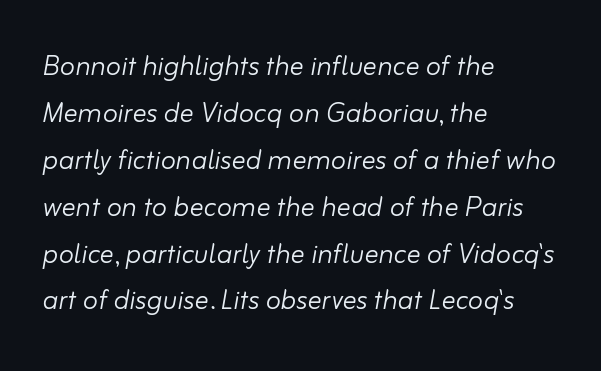
{"italic": "yes", "lean": "right", "slant_degrees": 10, "bold": "no", "weight": "light", "width": "normal", "stroke_contrast": "low", "x_height": "small", "monospaced": "no", "underline": "no", "align": "left", "line_spacing": "normal", "line_spacing_ratio": 1.34, "letter_spacing": "normal", "letter_spacing_em": 0.0, "glyph_px": 35}
